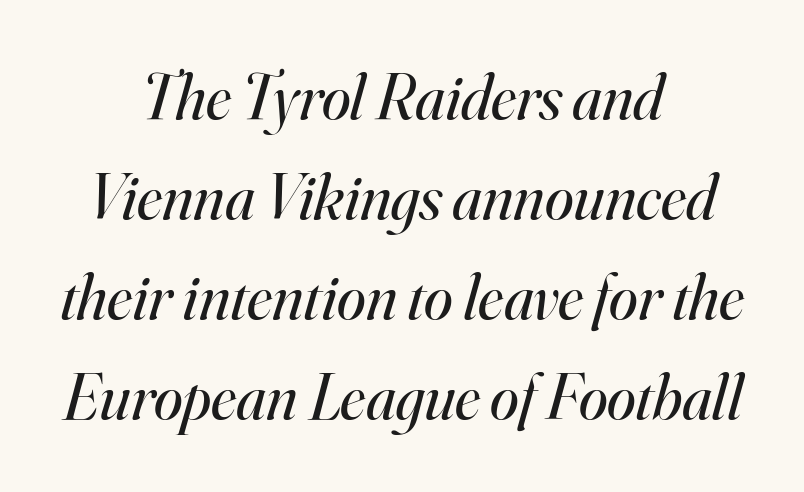
The image shows 65 px regular-weight serif type, italic (leaning right); set centered, normal line spacing (1.54x), normal letter spacing, not underlined; high stroke contrast and a small x-height.
